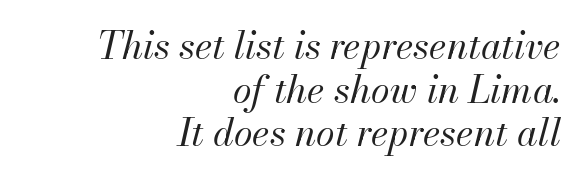
The image shows 38 px regular-weight type, italic (leaning right); set right-aligned, tight line spacing (1.15x), normal letter spacing, not underlined; medium stroke contrast and a small x-height.
